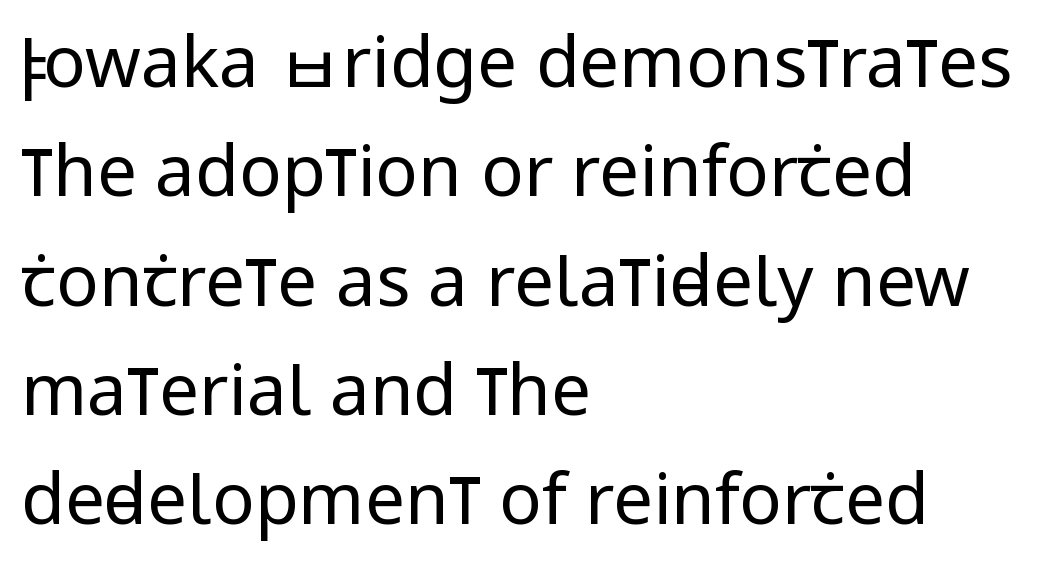
The image shows 71 px regular-weight, condensed sans-serif type, upright; set left-aligned, normal line spacing (1.54x), normal letter spacing, not underlined; low stroke contrast and a large x-height.
